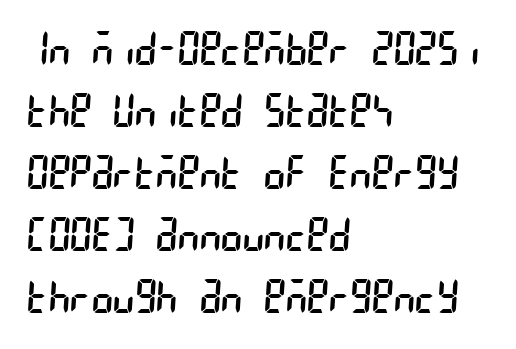
{"serif": "no", "bold": "no", "weight": "regular", "width": "condensed", "stroke_contrast": "low", "x_height": "large", "underline": "no", "align": "left", "line_spacing": "normal", "line_spacing_ratio": 1.35, "letter_spacing": "normal", "letter_spacing_em": 0.0, "glyph_px": 46}
